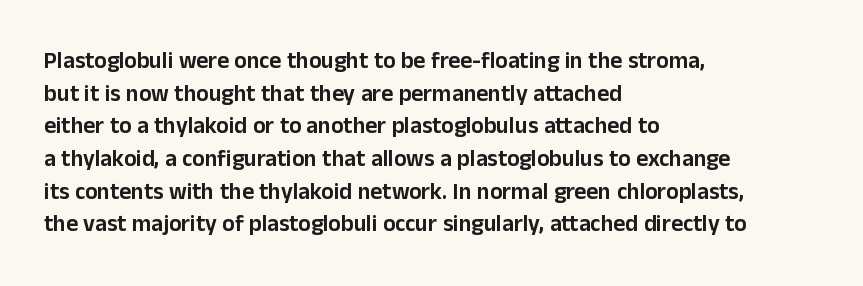
All the whitespace from short lines collects on the right. Standard letterfit; no display-style spreading of the glyphs. The area under the type is left untouched. Characters remain perfectly vertical along every line. If you measured baseline to baseline, you'd find a middling distance.
